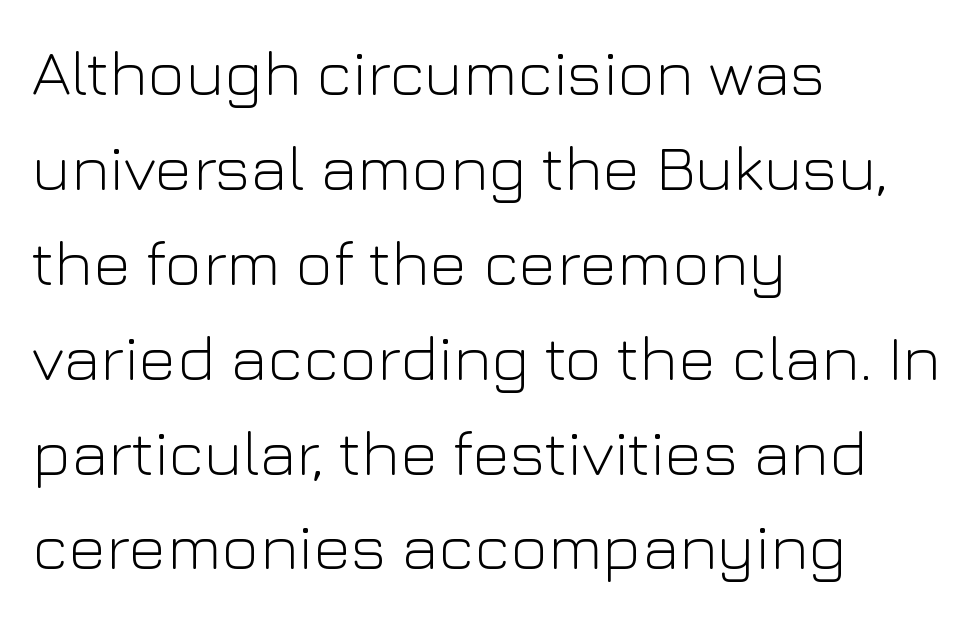
The image shows 65 px light sans-serif type, upright; set left-aligned, normal line spacing (1.46x), normal letter spacing, not underlined; low stroke contrast and a medium x-height.
